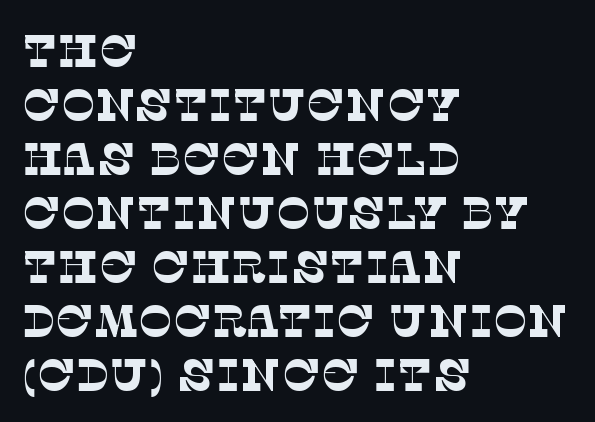
Q: Is the text bold? A: No.
Q: Is the typeface a serif or a sans-serif typeface? A: Serif.
Q: Is the text underlined? A: No.
Q: How is the paragraph aligned? A: Left-aligned.
Q: Is the spacing between letters normal or unusually wide? A: Normal.
Q: Width (condensed, normal, or wide)? A: Normal.
Q: Stroke contrast? A: Low.
Q: x-height? A: Large.
Q: Monospaced? A: No.
